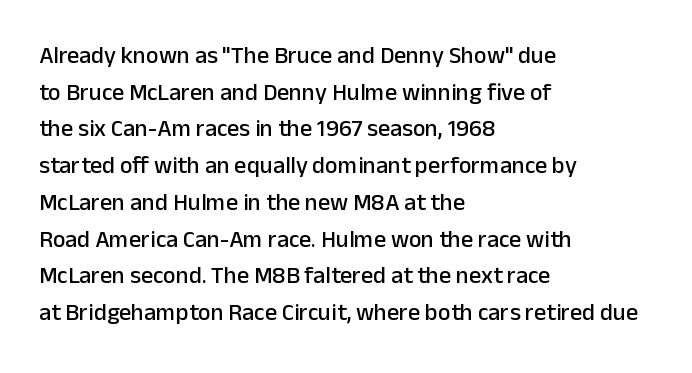
{"italic": "no", "underline": "no", "align": "left", "line_spacing": "normal", "line_spacing_ratio": 1.53, "letter_spacing": "normal", "letter_spacing_em": 0.0, "glyph_px": 24}
